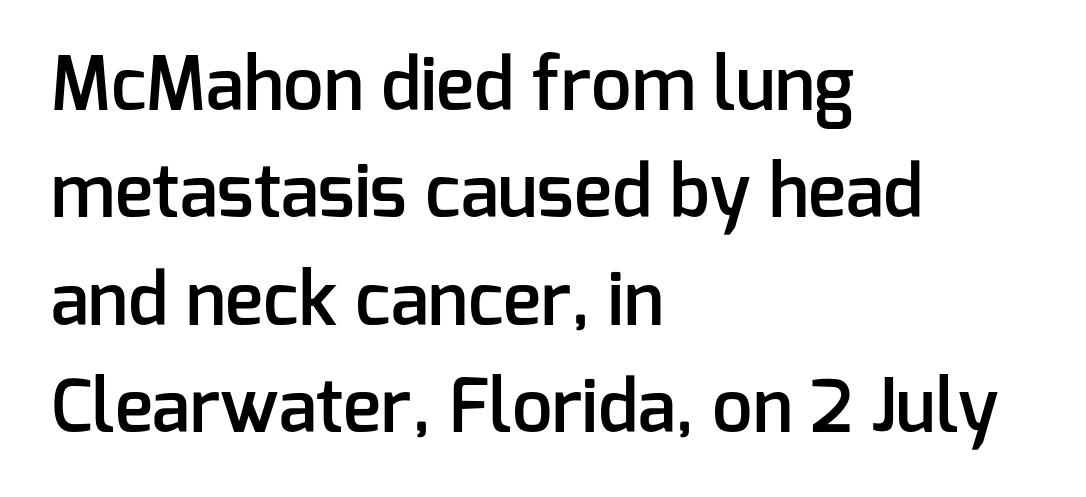
The image shows 72 px semibold sans-serif type, upright; set left-aligned, normal line spacing (1.49x), normal letter spacing, not underlined; low stroke contrast and a medium x-height.
